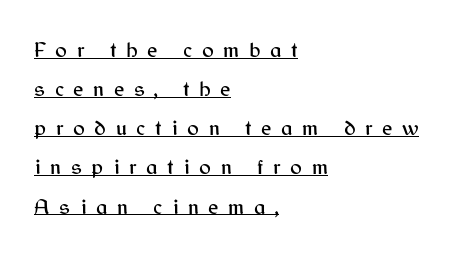
{"italic": "no", "underline": "yes", "align": "left", "line_spacing_ratio": 1.78, "letter_spacing": "wide", "letter_spacing_em": 0.44, "glyph_px": 22}
